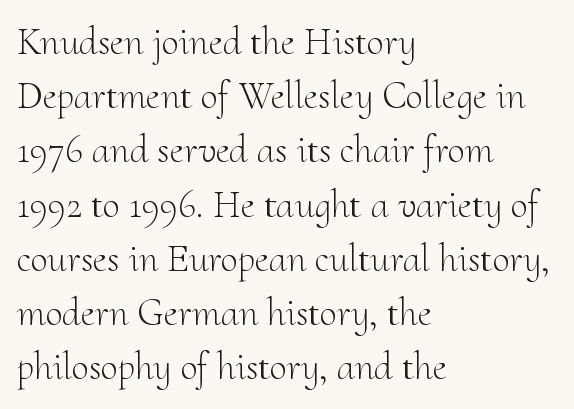
Typographically, this falls in the serif category. No heavy texture on the line: the type isn't bold. You can tell it's not italic because the verticals are truly vertical. Quick note: underline off. You could not count columns in this text — the font is proportionally spaced. Is the block centered? No — it sits flush against the left margin.
